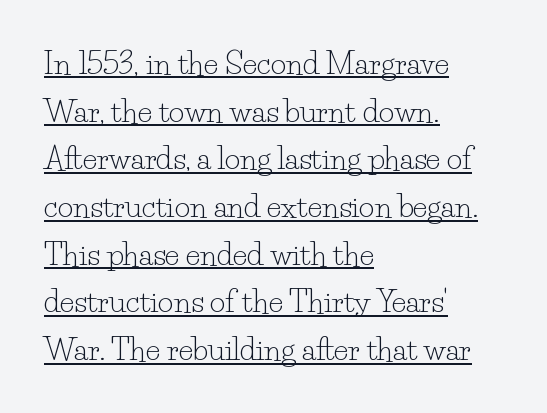
The image shows 30 px light serif type, upright; set left-aligned, normal line spacing (1.59x), normal letter spacing, underlined; low stroke contrast and a small x-height.
